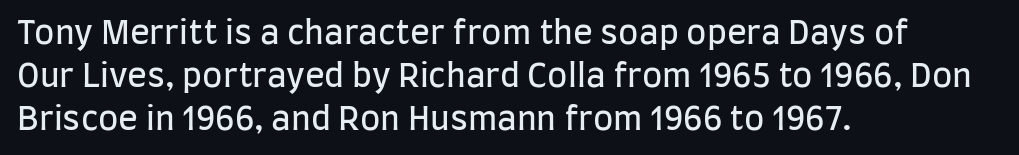
{"serif": "no", "italic": "no", "bold": "no", "weight": "regular", "width": "condensed", "stroke_contrast": "low", "x_height": "large", "monospaced": "no", "underline": "no", "align": "left", "line_spacing": "normal", "line_spacing_ratio": 1.31, "letter_spacing": "normal", "letter_spacing_em": 0.0, "glyph_px": 33}
